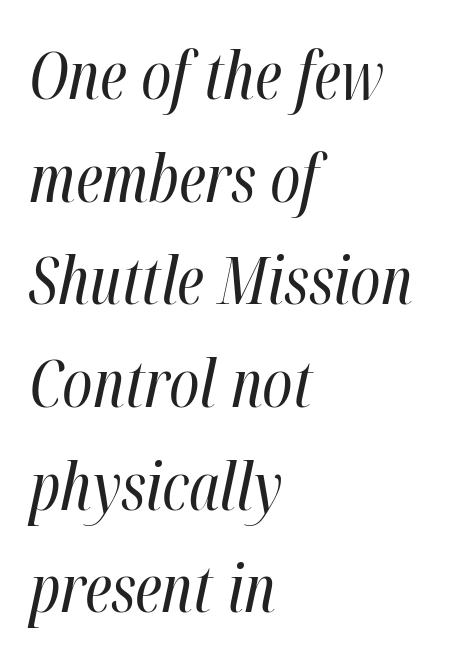
Each word holds together tightly as a unit, with standard inter-letter gaps. This sample keeps an unexceptional amount of space between lines. The passage shown is typed in a proportional face where columns would drift. Any mark beneath the type? The region is blank.
